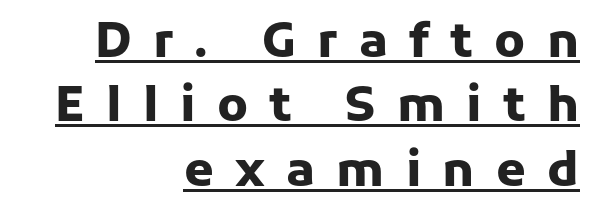
{"serif": "no", "italic": "no", "bold": "yes", "weight": "heavy", "width": "normal", "stroke_contrast": "low", "x_height": "medium", "monospaced": "no", "underline": "yes", "align": "right", "line_spacing": "normal", "line_spacing_ratio": 1.34, "letter_spacing": "wide", "letter_spacing_em": 0.44, "glyph_px": 48}
